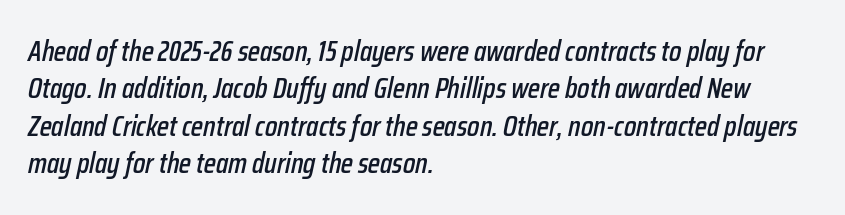
Visually the block forms a straight wall on the left and a jagged coastline on the right. Honestly, the letter spacing is just normal — you wouldn't notice it. The face used here has a pronounced slope to its letters. You could not count columns in this text — the font is proportionally spaced. Regular leading. The string is rendered with underlining switched off.
